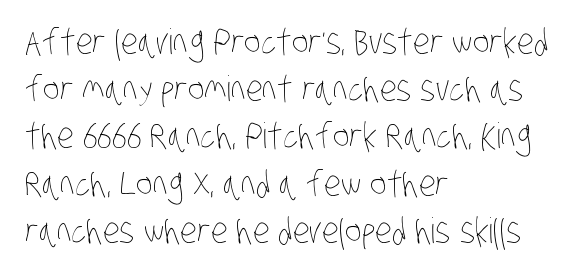
{"bold": "no", "weight": "thin", "width": "condensed", "stroke_contrast": "low", "x_height": "large", "monospaced": "no", "underline": "no", "align": "left", "line_spacing": "normal", "line_spacing_ratio": 1.35, "letter_spacing": "normal", "letter_spacing_em": 0.0, "glyph_px": 35}
